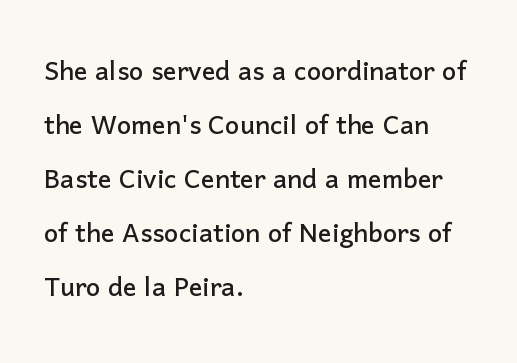
The image shows 34 px sans-serif type, upright; set left-aligned, normal line spacing (1.59x), normal letter spacing, not underlined; low stroke contrast and a medium x-height.
